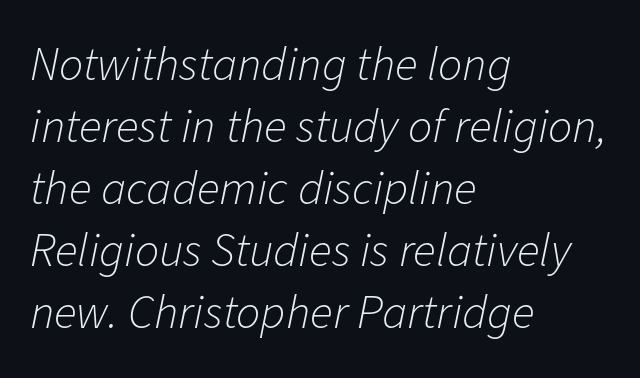
The image shows 48 px light type, italic (leaning right); set left-aligned, normal line spacing (1.29x), normal letter spacing, not underlined; low stroke contrast and a medium x-height.
